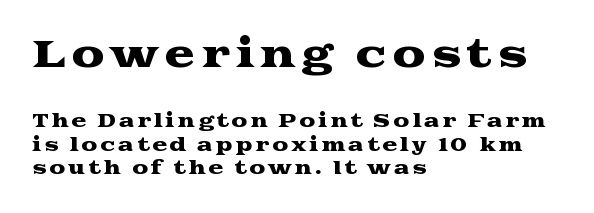
{"serif": "yes", "italic": "no", "width": "wide", "stroke_contrast": "medium", "x_height": "medium", "monospaced": "no", "underline": "no", "align": "left", "line_spacing": "normal", "line_spacing_ratio": 1.31, "larger_block": "first", "size_ratio": 2.06, "glyph_px": 37}
